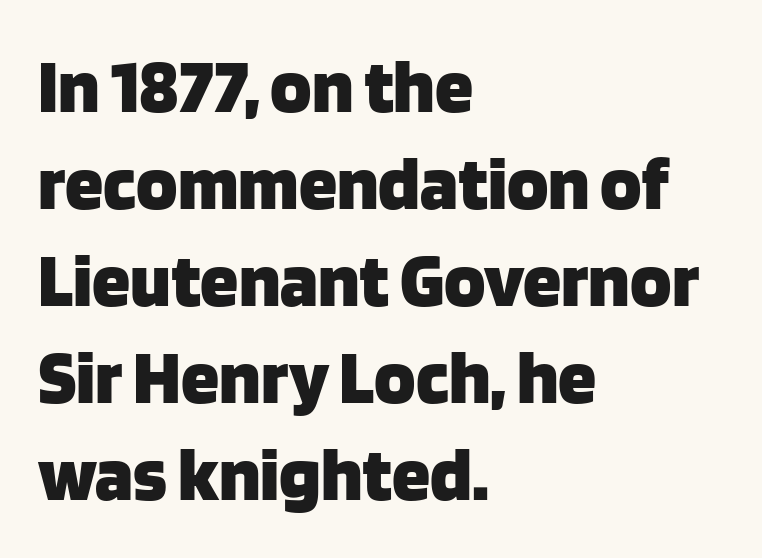
The image shows 77 px heavy sans-serif type, upright; set left-aligned, normal line spacing (1.26x), normal letter spacing, not underlined; low stroke contrast and a large x-height.
